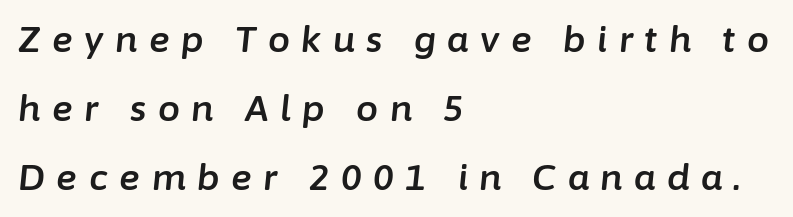
Caption: multi-line text, flush left, ragged right. A typesetter would call this leading open, well beyond the default. An italicized treatment has been applied to the whole sample. Words appear elongated and porous because spacing is wide. Letters rest on an invisible, unmarked baseline. The face used here is proportionally spaced, like ordinary book or web type.
